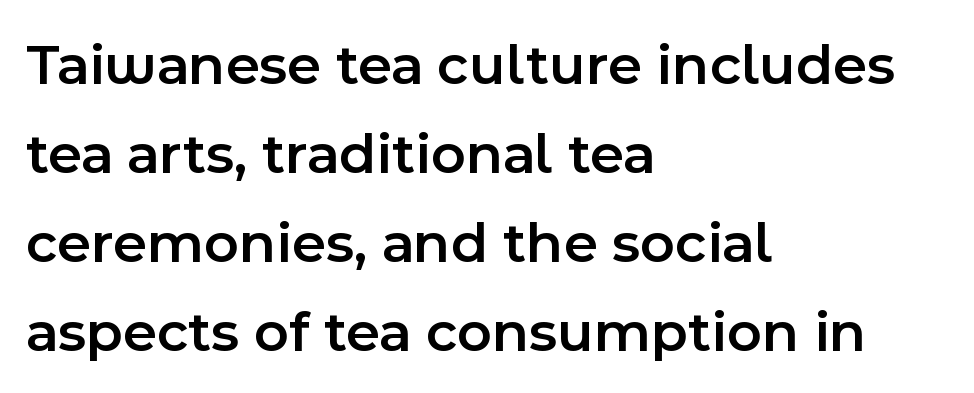
Here the designer chose a conventional face with non-uniform glyph widths. This sample keeps an unexceptional amount of space between lines. The rag falls on the right side of this text block. These lines were composed using upright roman letters. Is the letter spacing exaggerated? No — it looks like the ordinary default.
